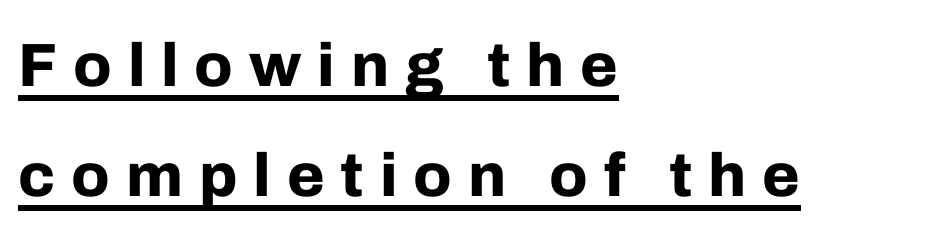
The image shows 61 px bold sans-serif type, upright; set left-aligned, line spacing 1.8x, unusually wide letter spacing (+0.26 em), underlined; low stroke contrast and a medium x-height.
